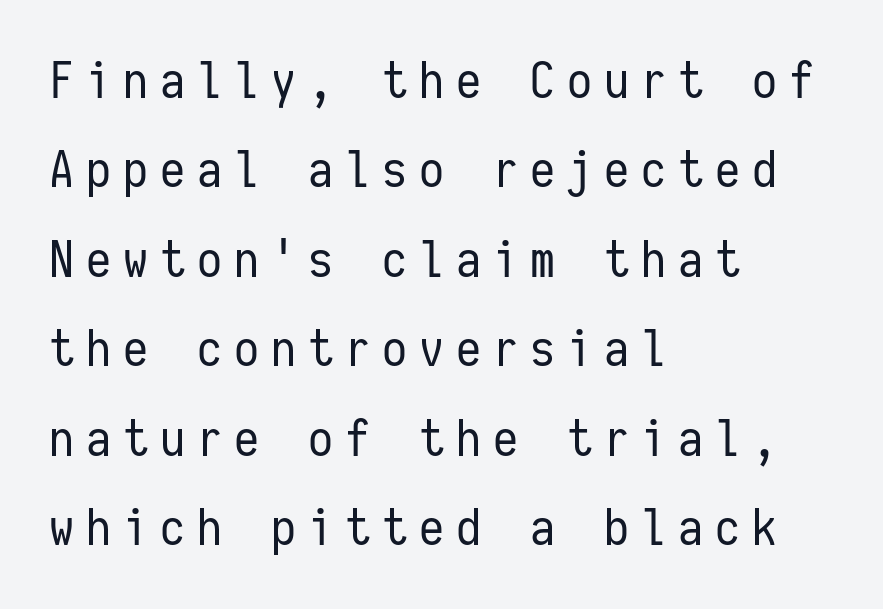
Q: Is the text bold? A: No.
Q: Is the text italic (slanted)? A: No, it is upright.
Q: Is the typeface a serif or a sans-serif typeface? A: Sans-serif.
Q: Is the text underlined? A: No.
Q: How is the paragraph aligned? A: Left-aligned.
Q: Is the spacing between letters normal or unusually wide? A: Unusually wide.
Q: Width (condensed, normal, or wide)? A: Condensed.
Q: Stroke contrast? A: Low.
Q: x-height? A: Medium.
Q: Monospaced? A: Yes.
